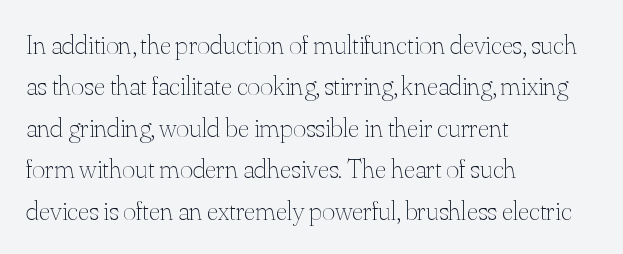
The image shows 28 px thin type, upright; set left-aligned, normal line spacing (1.48x), normal letter spacing, not underlined; medium stroke contrast and a small x-height.
